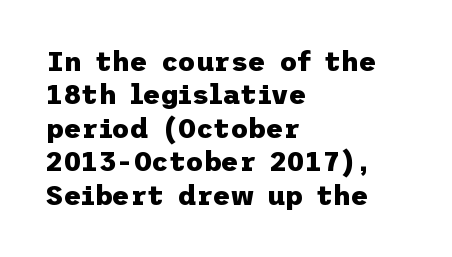
The image shows 27 px bold type, upright; set left-aligned, line spacing 1.24x, normal letter spacing, not underlined.
